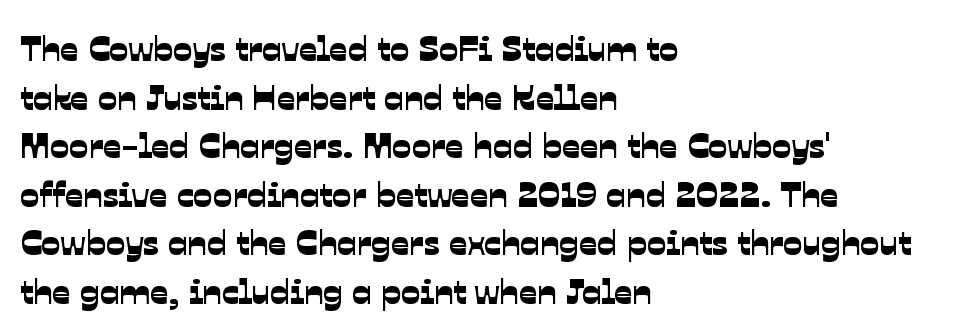
The image shows 36 px sans-serif type; set left-aligned, normal line spacing (1.35x), normal letter spacing, not underlined; low stroke contrast and a medium x-height.
